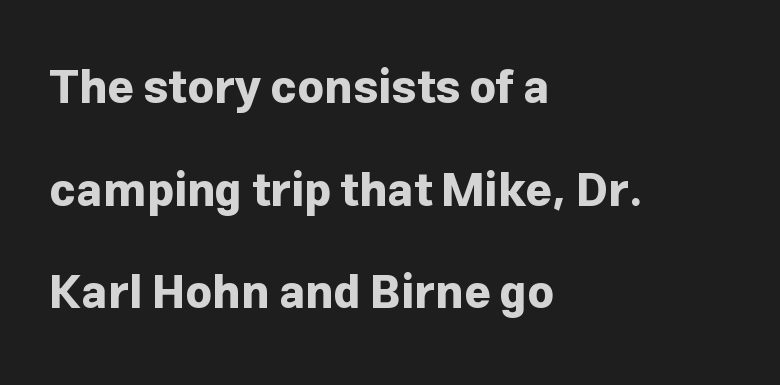
The image shows 46 px bold sans-serif type, upright; set left-aligned, loose line spacing (2.23x), normal letter spacing, not underlined; low stroke contrast and a medium x-height.
